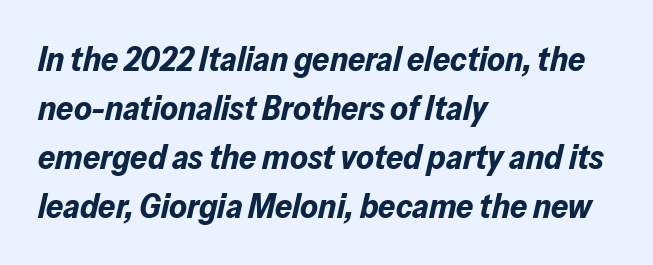
The passage shown is not underscored anywhere. The whole block is typeset with a tilt. The rows are spaced the way most documents space them. How are the letters spaced? Ordinarily, with no added tracking. This sample has the flowing, uneven cadence of proportional lettering. Line starts are locked; line ends wander.
